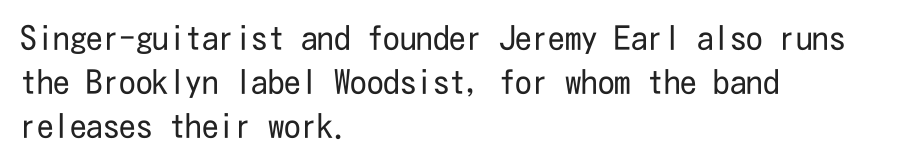
The image shows 33 px regular-weight, condensed sans-serif type, upright; set left-aligned, normal line spacing (1.34x), normal letter spacing, not underlined; low stroke contrast and a medium x-height.
